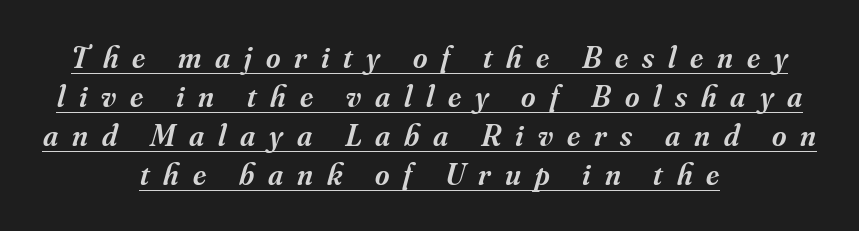
Typographic density is moderately raised because the face is semibold. One glance says typical: line gaps are just what's usual. Proportional: the letters do not fall into vertical columns. Every character sits at an angle, as italics do. Somebody hit Ctrl+U on this one — the words are underlined. What stands out about the letter spacing? Its width — letters are far apart.
